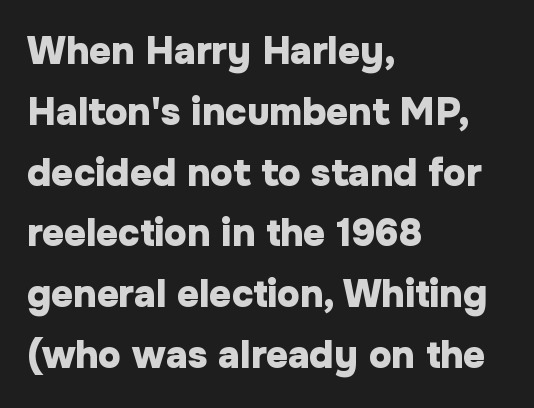
{"serif": "no", "italic": "no", "bold": "yes", "weight": "heavy", "width": "normal", "stroke_contrast": "low", "x_height": "medium", "monospaced": "no", "underline": "no", "align": "left", "line_spacing": "normal", "line_spacing_ratio": 1.6, "letter_spacing": "normal", "letter_spacing_em": 0.0, "glyph_px": 38}
